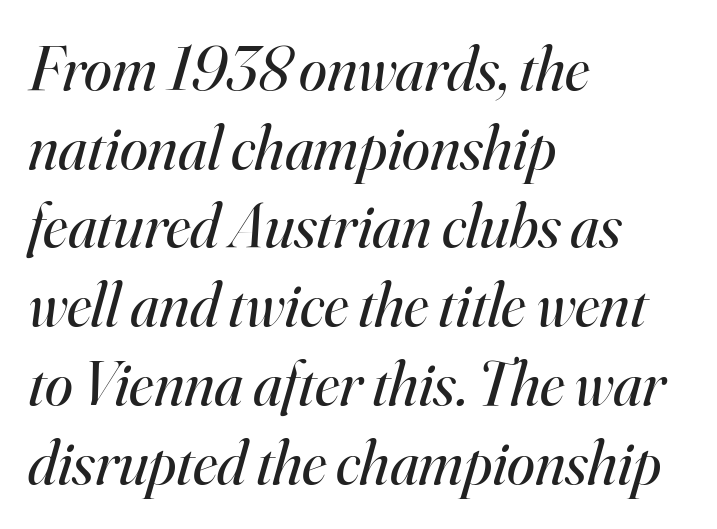
The text was rendered using a seriffed face with decorative stroke endings. The face used here has a pronounced slope to its letters. Each letter keeps its own natural width here, so spacing adapts to shape. Only glyphs here, with clear space below each row.
